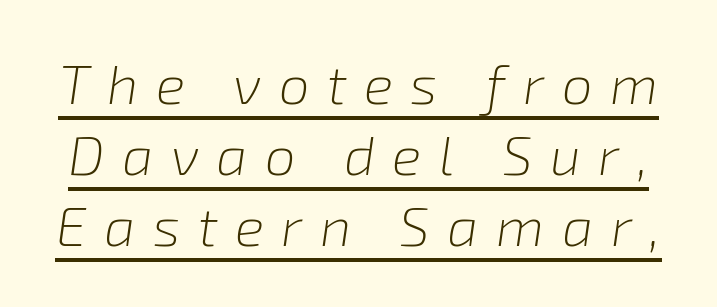
Q: Is the text bold? A: No.
Q: Is the text italic (slanted)? A: Yes, it leans right by about 8 degrees.
Q: Is the text underlined? A: Yes.
Q: Is the spacing between letters normal or unusually wide? A: Unusually wide.
Q: Is the spacing between lines tight, normal or loose? A: Normal.
Q: Width (condensed, normal, or wide)? A: Normal.
Q: Stroke contrast? A: Low.
Q: x-height? A: Medium.
Q: Monospaced? A: No.
